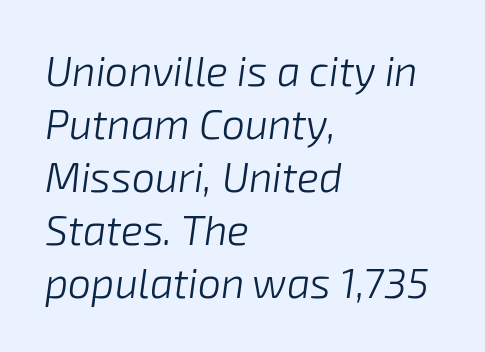
{"italic": "yes", "lean": "right", "slant_degrees": 8, "bold": "no", "weight": "light", "width": "normal", "stroke_contrast": "low", "x_height": "medium", "monospaced": "no", "underline": "no", "align": "left", "line_spacing": "normal", "line_spacing_ratio": 1.29, "letter_spacing": "normal", "letter_spacing_em": 0.0, "glyph_px": 41}
